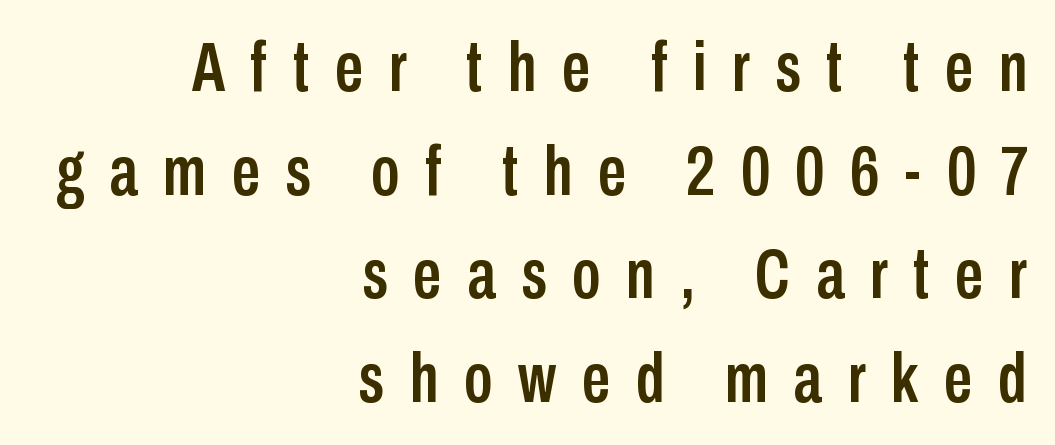
Q: Is the text italic (slanted)? A: No, it is upright.
Q: Is the typeface a serif or a sans-serif typeface? A: Sans-serif.
Q: Is the text underlined? A: No.
Q: How is the paragraph aligned? A: Right-aligned.
Q: Is the spacing between letters normal or unusually wide? A: Unusually wide.
Q: Is the spacing between lines tight, normal or loose? A: Normal.
Q: Width (condensed, normal, or wide)? A: Condensed.
Q: Stroke contrast? A: Low.
Q: x-height? A: Medium.
Q: Monospaced? A: No.
